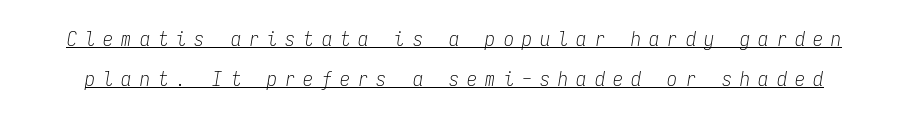
Q: Is the text bold? A: No.
Q: Is the text italic (slanted)? A: Yes, it leans right by about 9 degrees.
Q: Is the text underlined? A: Yes.
Q: Is the spacing between letters normal or unusually wide? A: Unusually wide.
Q: Is the spacing between lines tight, normal or loose? A: Loose.
